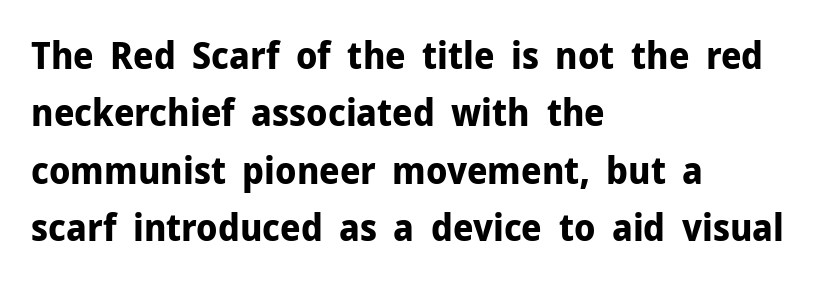
The image shows 37 px bold sans-serif type, upright; set left-aligned, normal line spacing (1.55x), normal letter spacing, not underlined; low stroke contrast and a medium x-height.
